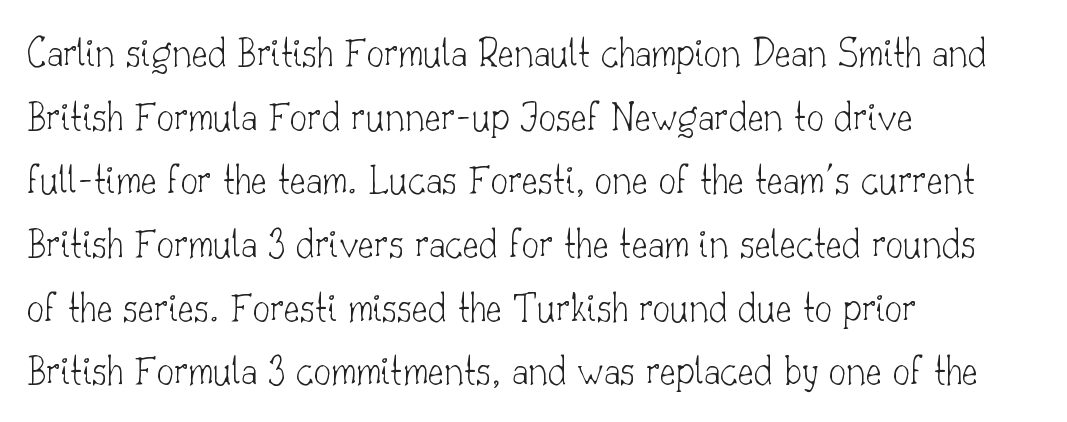
Q: Is the text bold? A: No.
Q: Is the text italic (slanted)? A: No, it is upright.
Q: Is the typeface a serif or a sans-serif typeface? A: Serif.
Q: Is the text underlined? A: No.
Q: How is the paragraph aligned? A: Left-aligned.
Q: Is the spacing between letters normal or unusually wide? A: Normal.
Q: Is the spacing between lines tight, normal or loose? A: Normal.
Q: Width (condensed, normal, or wide)? A: Normal.
Q: Stroke contrast? A: Low.
Q: x-height? A: Small.
Q: Monospaced? A: No.
